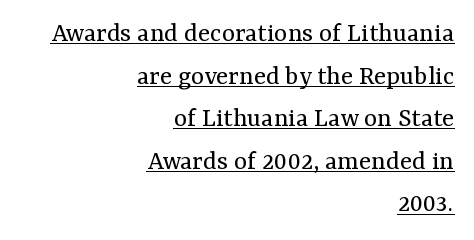
Q: Is the text bold? A: No.
Q: Is the text italic (slanted)? A: No, it is upright.
Q: Is the typeface a serif or a sans-serif typeface? A: Serif.
Q: Is the text underlined? A: Yes.
Q: How is the paragraph aligned? A: Right-aligned.
Q: Is the spacing between letters normal or unusually wide? A: Normal.
Q: Is the spacing between lines tight, normal or loose? A: Normal.
Q: Width (condensed, normal, or wide)? A: Normal.
Q: Stroke contrast? A: Medium.
Q: x-height? A: Medium.
Q: Monospaced? A: No.
